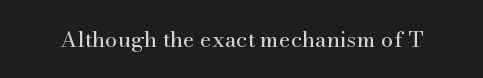
The space directly below the letters is spotless. Quick note: not italic, upright. The line texture is even and compact thanks to regular tracking. These glyphs show unthickened strokes, regular width or finer.
